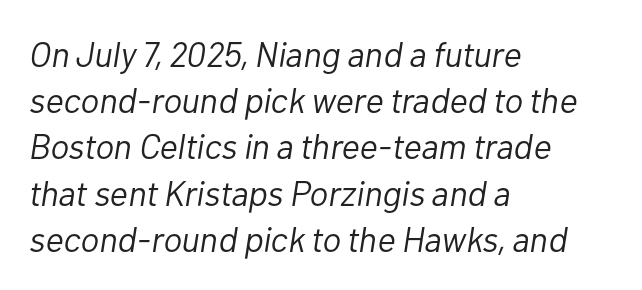
The image shows 35 px light type, italic (leaning right); set left-aligned, normal line spacing (1.32x), normal letter spacing, not underlined; low stroke contrast and a medium x-height.
